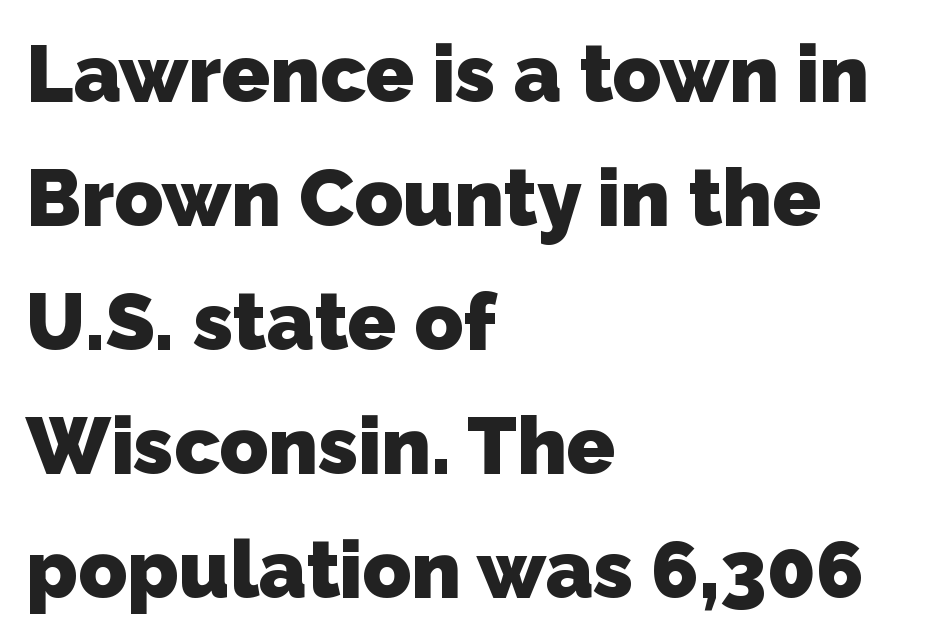
{"serif": "no", "bold": "yes", "weight": "heavy", "width": "normal", "stroke_contrast": "low", "x_height": "medium", "monospaced": "no", "underline": "no", "align": "left", "line_spacing": "normal", "line_spacing_ratio": 1.55, "letter_spacing": "normal", "letter_spacing_em": 0.0, "glyph_px": 80}
